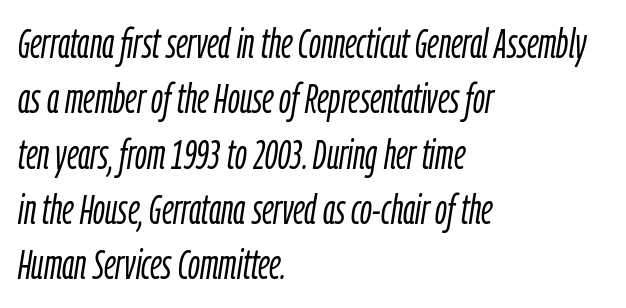
Q: Is the text bold? A: No.
Q: Is the text italic (slanted)? A: Yes, it leans right by about 9 degrees.
Q: Is the text underlined? A: No.
Q: How is the paragraph aligned? A: Left-aligned.
Q: Is the spacing between letters normal or unusually wide? A: Normal.
Q: Is the spacing between lines tight, normal or loose? A: Normal.
Q: Width (condensed, normal, or wide)? A: Condensed.
Q: Stroke contrast? A: Low.
Q: x-height? A: Medium.
Q: Monospaced? A: No.
